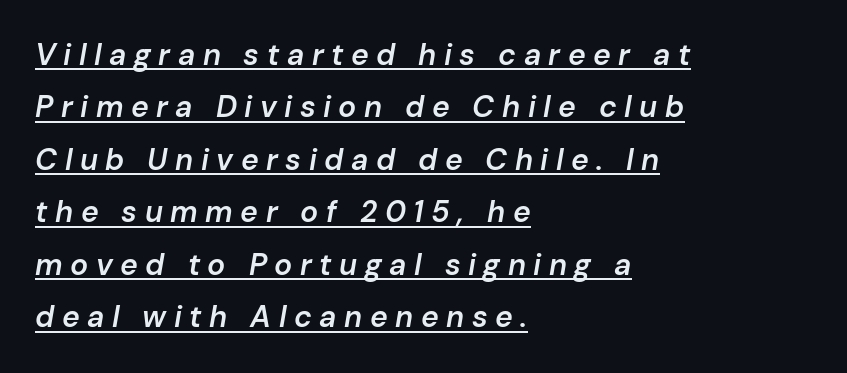
Q: Is the text bold? A: Semi-bold.
Q: Is the text italic (slanted)? A: Yes, it leans right by about 10 degrees.
Q: Is the text underlined? A: Yes.
Q: How is the paragraph aligned? A: Left-aligned.
Q: Is the spacing between letters normal or unusually wide? A: Unusually wide.
Q: Width (condensed, normal, or wide)? A: Normal.
Q: Stroke contrast? A: Low.
Q: x-height? A: Medium.
Q: Monospaced? A: No.
